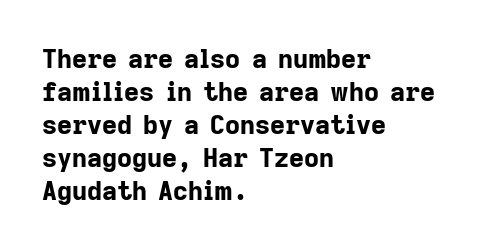
{"italic": "no", "bold": "yes", "underline": "no", "align": "left", "line_spacing": "normal", "line_spacing_ratio": 1.27, "letter_spacing": "normal", "letter_spacing_em": 0.0, "glyph_px": 26}
